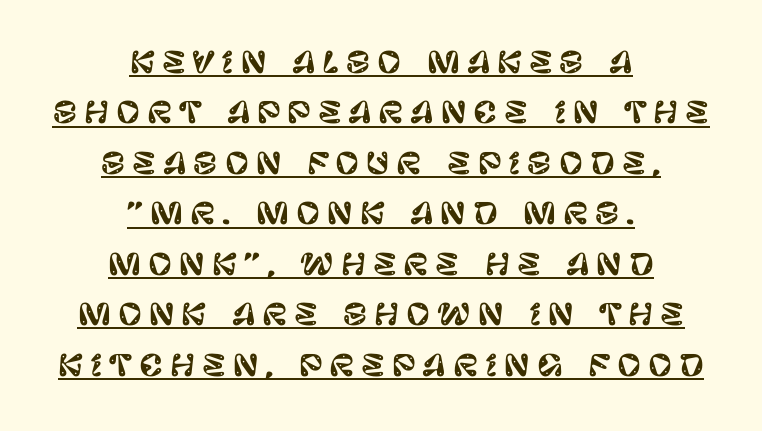
The image shows 29 px sans-serif type; set centered, line spacing 1.74x, unusually wide letter spacing (+0.24 em), underlined; low stroke contrast and a large x-height.
